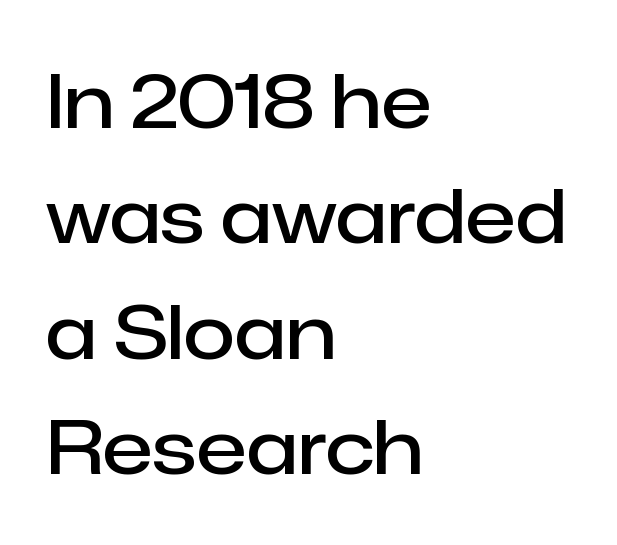
The image shows 75 px semibold sans-serif type, upright; set left-aligned, normal line spacing (1.54x), normal letter spacing, not underlined; low stroke contrast and a medium x-height.
